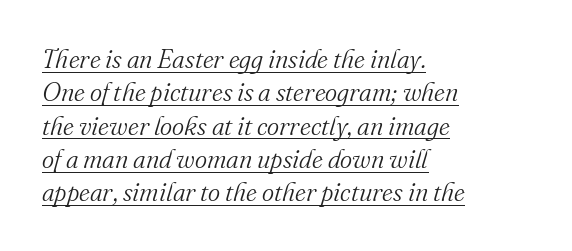
Posture: slanted. The space between consecutive lines is moderate. Stem width sits at or under what a default text font uses. Words appear dense and cohesive because spacing is normal.
